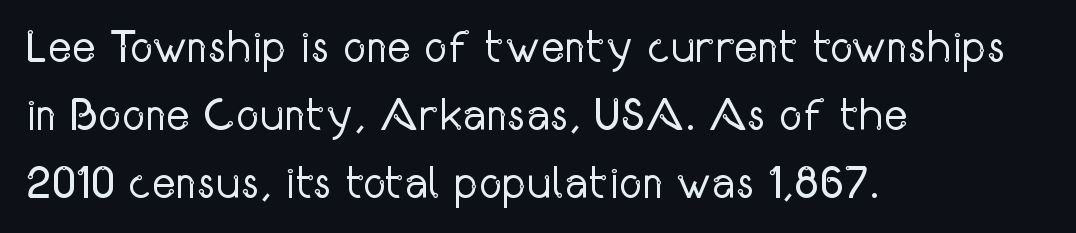
Q: Is the text bold? A: No.
Q: Is the text italic (slanted)? A: No, it is upright.
Q: Is the typeface a serif or a sans-serif typeface? A: Sans-serif.
Q: Is the text underlined? A: No.
Q: How is the paragraph aligned? A: Left-aligned.
Q: Is the spacing between letters normal or unusually wide? A: Normal.
Q: Is the spacing between lines tight, normal or loose? A: Normal.
Q: Width (condensed, normal, or wide)? A: Condensed.
Q: Stroke contrast? A: Low.
Q: x-height? A: Medium.
Q: Monospaced? A: No.
